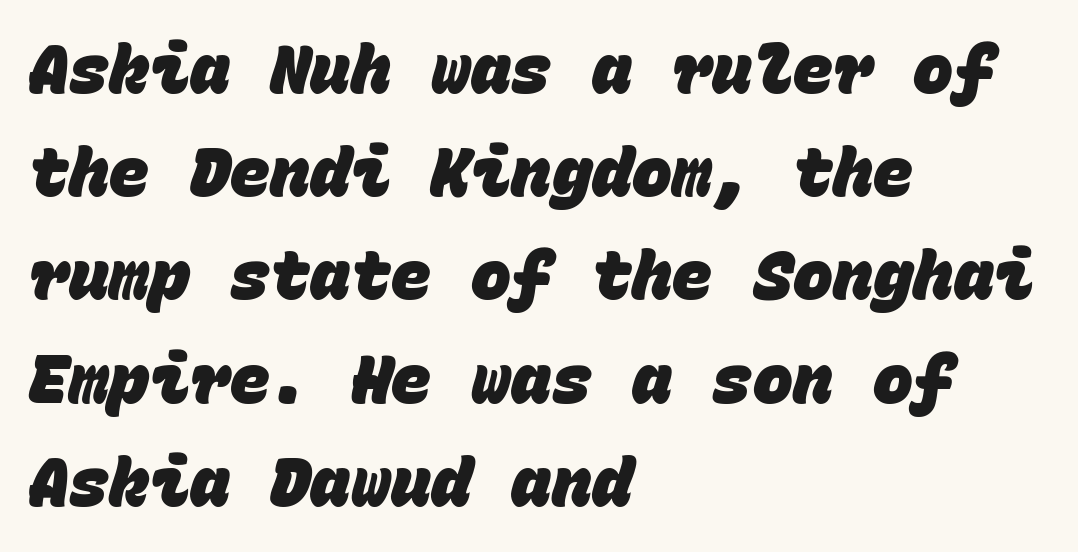
The image shows 67 px heavy sans-serif type, monospaced; set left-aligned, normal line spacing (1.54x), normal letter spacing, not underlined; low stroke contrast and a large x-height.
